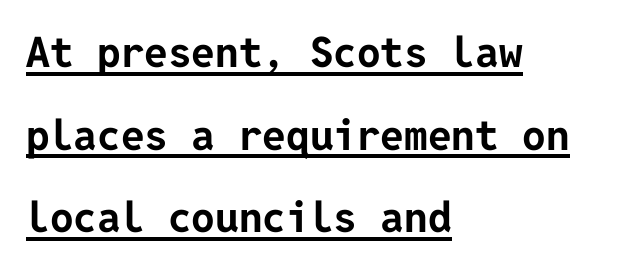
Q: Is the text bold? A: Yes.
Q: Is the text italic (slanted)? A: No, it is upright.
Q: Is the typeface a serif or a sans-serif typeface? A: Sans-serif.
Q: Is the text underlined? A: Yes.
Q: How is the paragraph aligned? A: Left-aligned.
Q: Is the spacing between letters normal or unusually wide? A: Normal.
Q: Is the spacing between lines tight, normal or loose? A: Loose.
Q: Width (condensed, normal, or wide)? A: Normal.
Q: Stroke contrast? A: Low.
Q: x-height? A: Medium.
